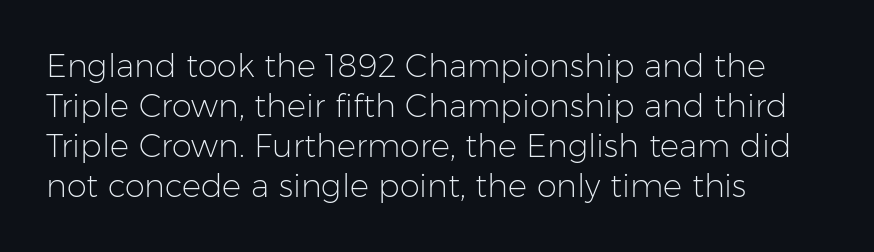
The image shows 32 px light sans-serif type, upright; set left-aligned, normal line spacing (1.25x), normal letter spacing, not underlined; low stroke contrast and a medium x-height.
